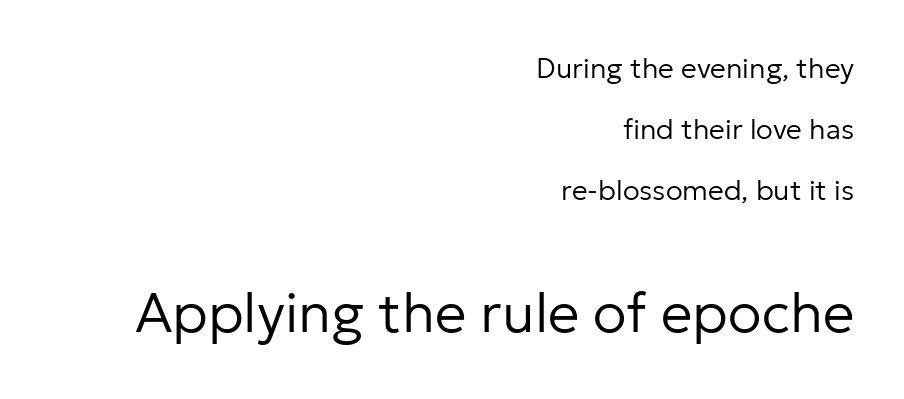
Q: Is the text bold? A: No.
Q: Is the text italic (slanted)? A: No, it is upright.
Q: Is the typeface a serif or a sans-serif typeface? A: Sans-serif.
Q: Is the text underlined? A: No.
Q: How is the paragraph aligned? A: Right-aligned.
Q: Is the spacing between letters normal or unusually wide? A: Normal.
Q: Is the spacing between lines tight, normal or loose? A: Loose.
Q: Which block of text is set in a larger size, the first (top) or the second (bottom)? A: The second (bottom) one.
Q: Width (condensed, normal, or wide)? A: Normal.
Q: Stroke contrast? A: Low.
Q: x-height? A: Medium.
Q: Monospaced? A: No.
